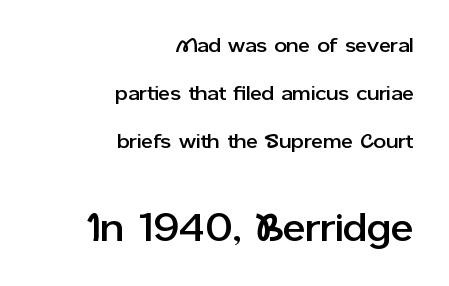
Varying glyph widths throughout — classic text-font behaviour. These lines stack with their right ends in a neat column. This sample uses an upright cut, with every glyph sitting square on the baseline. These lines are composed in type without serifs. Nobody touched the tracking dial on this one. The emphasis by scale lands on block number two, below.
